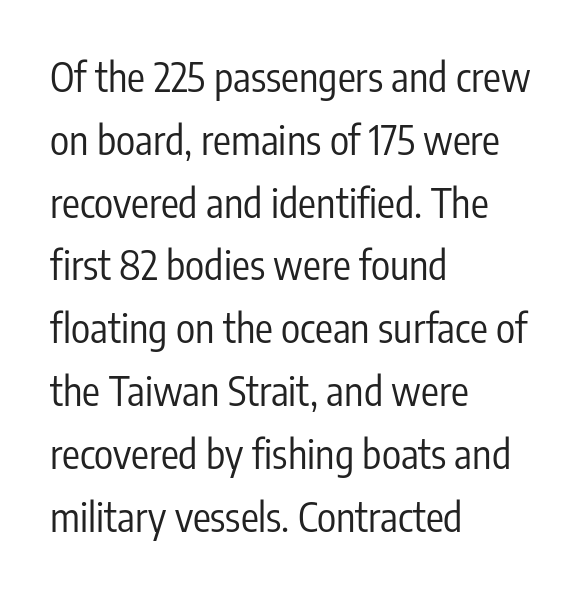
{"serif": "no", "italic": "no", "bold": "no", "weight": "regular", "width": "condensed", "stroke_contrast": "low", "x_height": "medium", "monospaced": "no", "underline": "no", "align": "left", "line_spacing": "normal", "line_spacing_ratio": 1.57, "letter_spacing": "normal", "letter_spacing_em": 0.0, "glyph_px": 40}
